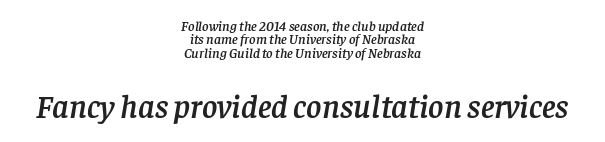
The paragraph shown floats in the horizontal middle. The passage shown leans; its letterforms are oblique. Bare-footed words on every line. A typesetter would label this face a serif.
